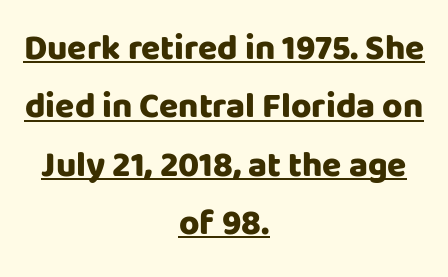
Nothing sits at the stroke ends, so this counts as sans-serif. Is there much room between lines? A standard amount, neither cramped nor airy. The rendering uses natural spacing where letterforms have individual widths. Line starts and ends both wander, symmetrically.
